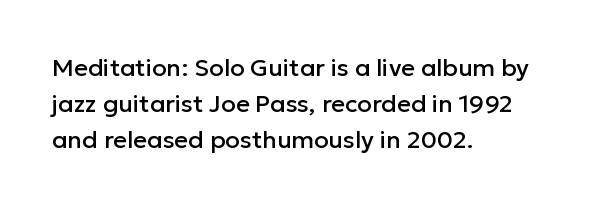
{"italic": "no", "underline": "no", "align": "left", "line_spacing": "normal", "line_spacing_ratio": 1.5, "letter_spacing": "normal", "letter_spacing_em": 0.0, "glyph_px": 24}
